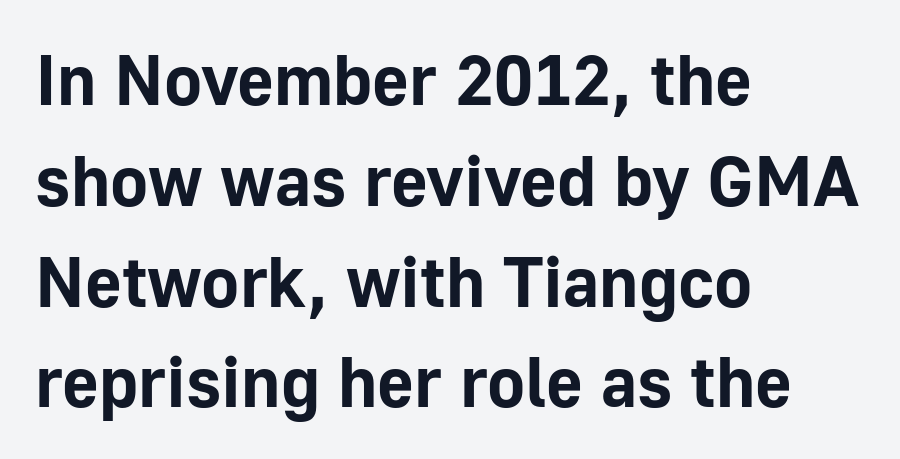
Q: Is the text bold? A: Yes.
Q: Is the text italic (slanted)? A: No, it is upright.
Q: Is the typeface a serif or a sans-serif typeface? A: Sans-serif.
Q: Is the text underlined? A: No.
Q: How is the paragraph aligned? A: Left-aligned.
Q: Is the spacing between letters normal or unusually wide? A: Normal.
Q: Is the spacing between lines tight, normal or loose? A: Normal.
Q: Width (condensed, normal, or wide)? A: Normal.
Q: Stroke contrast? A: Low.
Q: x-height? A: Medium.
Q: Monospaced? A: No.
